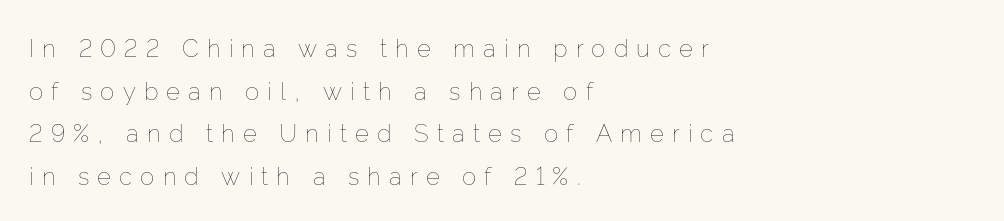
Q: Is the text bold? A: No.
Q: Is the text italic (slanted)? A: No, it is upright.
Q: Is the text underlined? A: No.
Q: How is the paragraph aligned? A: Left-aligned.
Q: Is the spacing between letters normal or unusually wide? A: Unusually wide.
